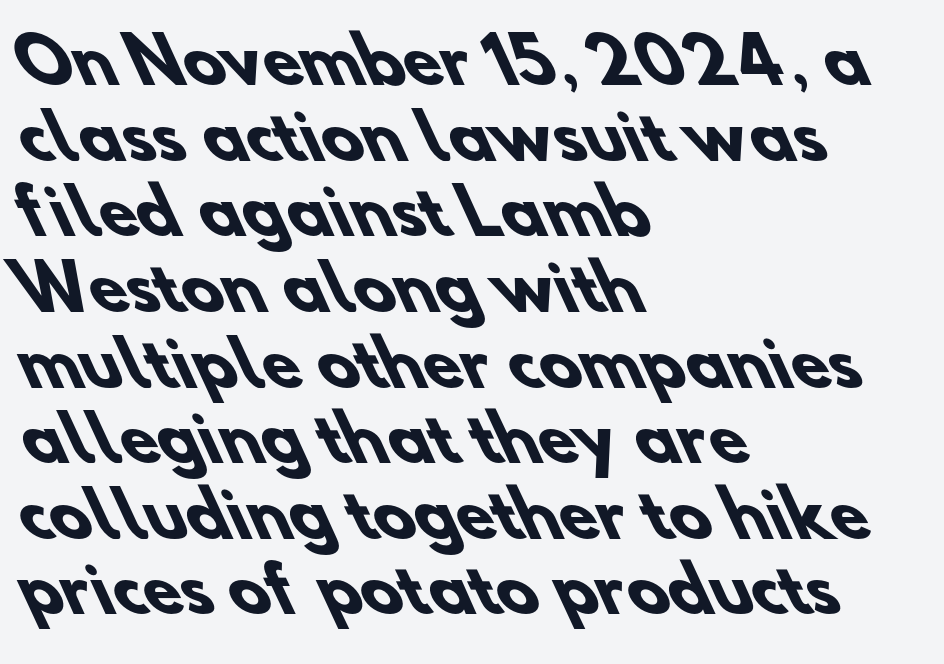
Q: Is the text bold? A: Yes.
Q: Is the typeface a serif or a sans-serif typeface? A: Sans-serif.
Q: Is the text underlined? A: No.
Q: How is the paragraph aligned? A: Left-aligned.
Q: Is the spacing between letters normal or unusually wide? A: Normal.
Q: Width (condensed, normal, or wide)? A: Normal.
Q: Stroke contrast? A: Low.
Q: x-height? A: Small.
Q: Monospaced? A: No.
